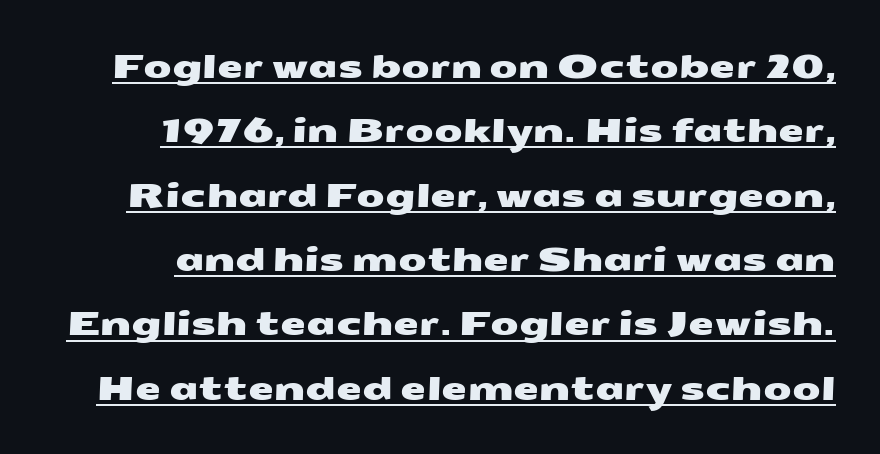
{"serif": "no", "width": "wide", "stroke_contrast": "medium", "x_height": "medium", "monospaced": "no", "underline": "yes", "line_spacing": "loose", "line_spacing_ratio": 1.95, "letter_spacing": "normal", "letter_spacing_em": 0.0, "glyph_px": 33}
